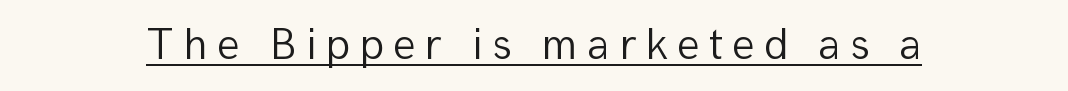
This sample carries an underscore along the baseline area. Weight: regular or lighter. Posture: upright roman. These lines are rendered in a variable-pitch font. The tracking reads as deliberately expanded to a designer's eye.
